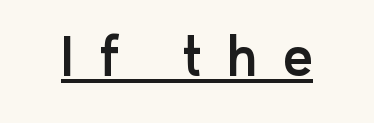
The image shows 52 px sans-serif type, upright; set unusually wide letter spacing (+0.48 em), underlined; low stroke contrast and a medium x-height.
